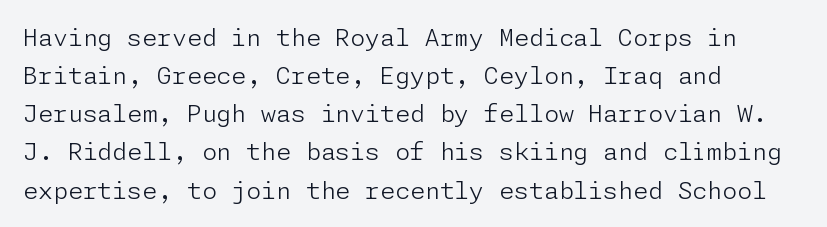
Q: Is the text bold? A: No.
Q: Is the text italic (slanted)? A: No, it is upright.
Q: Is the text underlined? A: No.
Q: How is the paragraph aligned? A: Left-aligned.
Q: Is the spacing between letters normal or unusually wide? A: Normal.
Q: Is the spacing between lines tight, normal or loose? A: Normal.
